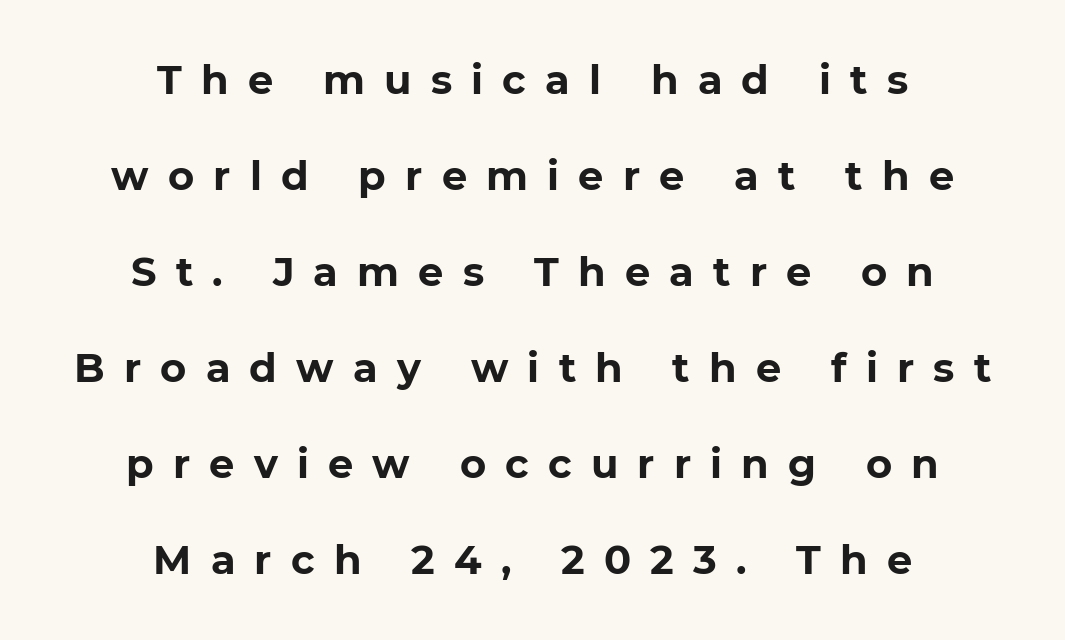
Tracking here is generous; glyphs stand well apart from one another. Only glyphs here, with clear space below each row. The letters are bold, with thick, heavy strokes. Regarding serifs, this sample does without them.
